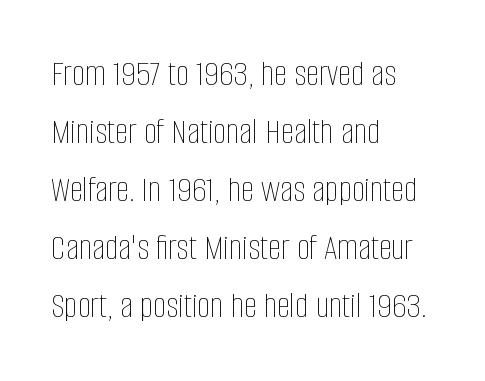
Q: Is the text bold? A: No.
Q: Is the text italic (slanted)? A: No, it is upright.
Q: Is the text underlined? A: No.
Q: How is the paragraph aligned? A: Left-aligned.
Q: Is the spacing between letters normal or unusually wide? A: Normal.
Q: Is the spacing between lines tight, normal or loose? A: Normal.
Q: Width (condensed, normal, or wide)? A: Condensed.
Q: Stroke contrast? A: Low.
Q: x-height? A: Large.
Q: Monospaced? A: No.
